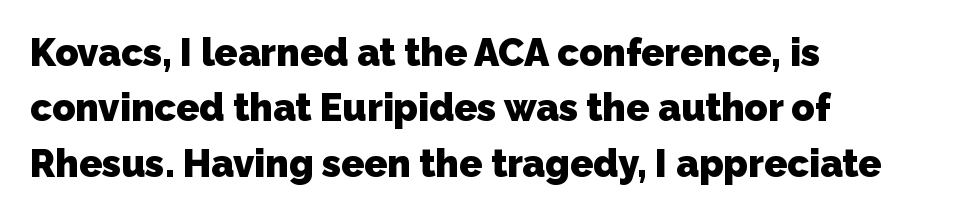
{"serif": "no", "bold": "yes", "weight": "heavy", "width": "normal", "stroke_contrast": "low", "x_height": "medium", "monospaced": "no", "underline": "no", "align": "left", "line_spacing": "normal", "line_spacing_ratio": 1.46, "letter_spacing": "normal", "letter_spacing_em": 0.0, "glyph_px": 38}
